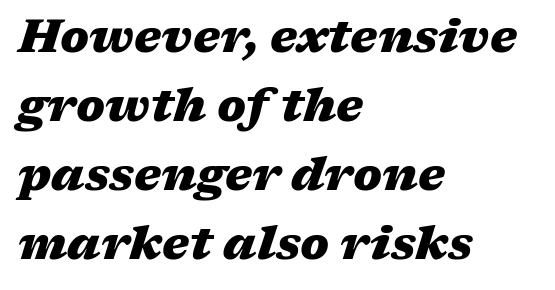
Q: Is the text bold? A: Yes.
Q: Is the text italic (slanted)? A: Yes, it leans right by about 17 degrees.
Q: Is the text underlined? A: No.
Q: How is the paragraph aligned? A: Left-aligned.
Q: Is the spacing between letters normal or unusually wide? A: Normal.
Q: Is the spacing between lines tight, normal or loose? A: Normal.
Q: Width (condensed, normal, or wide)? A: Wide.
Q: Stroke contrast? A: Medium.
Q: x-height? A: Medium.
Q: Monospaced? A: No.
